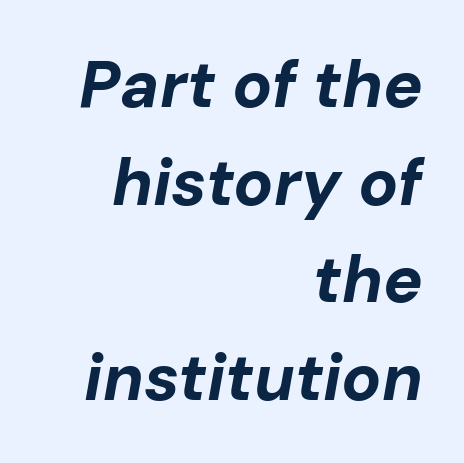
Q: Is the text bold? A: Yes.
Q: Is the text italic (slanted)? A: Yes, it leans right by about 10 degrees.
Q: Is the text underlined? A: No.
Q: How is the paragraph aligned? A: Right-aligned.
Q: Is the spacing between letters normal or unusually wide? A: Normal.
Q: Is the spacing between lines tight, normal or loose? A: Normal.
Q: Width (condensed, normal, or wide)? A: Normal.
Q: Stroke contrast? A: Low.
Q: x-height? A: Medium.
Q: Monospaced? A: No.
